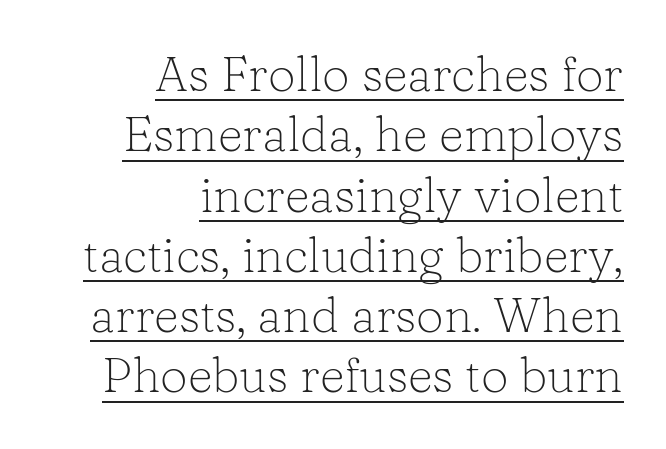
{"serif": "yes", "italic": "no", "bold": "no", "weight": "light", "width": "normal", "stroke_contrast": "low", "x_height": "medium", "monospaced": "no", "underline": "yes", "align": "right", "line_spacing_ratio": 1.23, "letter_spacing": "normal", "letter_spacing_em": 0.0, "glyph_px": 49}
